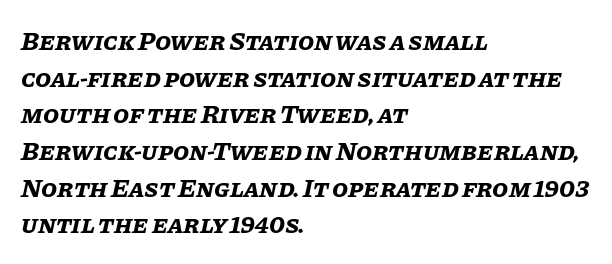
{"italic": "yes", "lean": "right", "slant_degrees": 11, "bold": "yes", "underline": "no", "align": "left", "line_spacing": "normal", "line_spacing_ratio": 1.41, "letter_spacing": "normal", "letter_spacing_em": 0.0, "glyph_px": 26}
